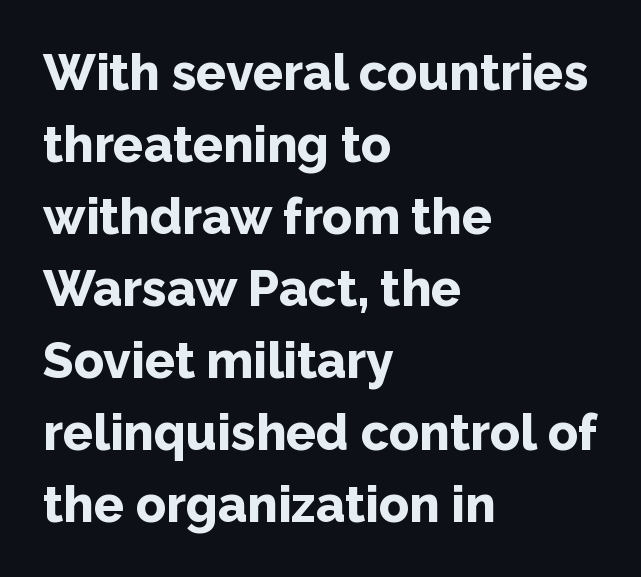
The image shows 50 px bold sans-serif type, upright; set left-aligned, normal line spacing (1.44x), normal letter spacing, not underlined; low stroke contrast and a medium x-height.
